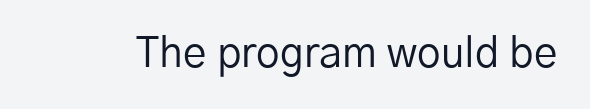
Q: Is the text bold? A: No.
Q: Is the text italic (slanted)? A: No, it is upright.
Q: Is the typeface a serif or a sans-serif typeface? A: Sans-serif.
Q: Is the text underlined? A: No.
Q: Is the spacing between letters normal or unusually wide? A: Normal.
Q: Width (condensed, normal, or wide)? A: Normal.
Q: Stroke contrast? A: Low.
Q: x-height? A: Medium.
Q: Monospaced? A: No.
